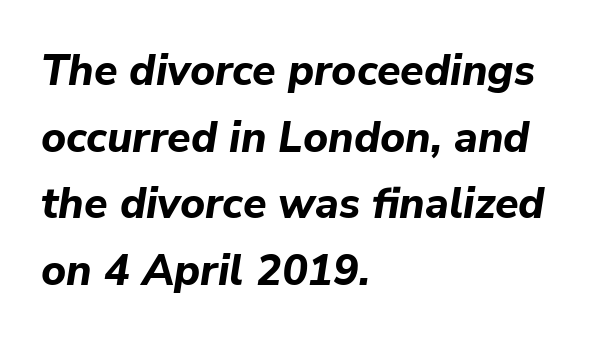
Q: Is the text bold? A: Yes.
Q: Is the text italic (slanted)? A: Yes, it leans right by about 9 degrees.
Q: Is the text underlined? A: No.
Q: How is the paragraph aligned? A: Left-aligned.
Q: Is the spacing between letters normal or unusually wide? A: Normal.
Q: Is the spacing between lines tight, normal or loose? A: Normal.
Q: Width (condensed, normal, or wide)? A: Normal.
Q: Stroke contrast? A: Low.
Q: x-height? A: Medium.
Q: Monospaced? A: No.
